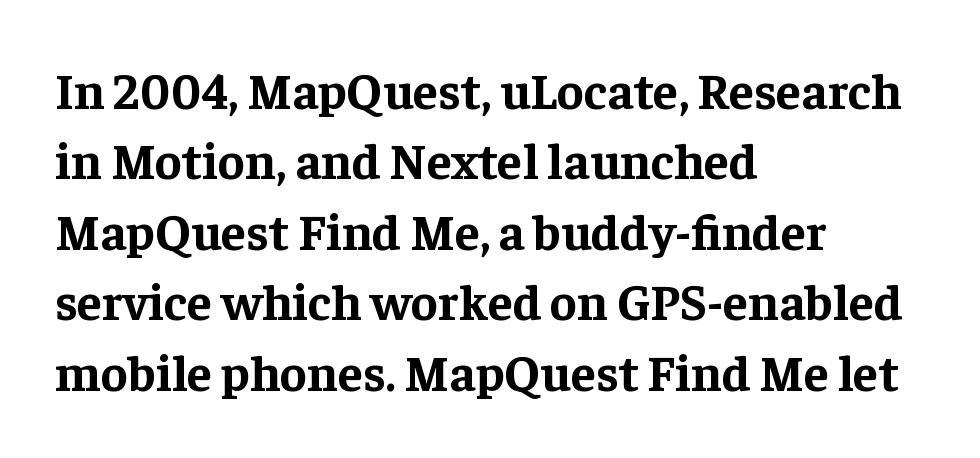
{"serif": "yes", "italic": "no", "bold": "yes", "weight": "bold", "width": "normal", "stroke_contrast": "low", "x_height": "medium", "monospaced": "no", "underline": "no", "align": "left", "line_spacing": "normal", "line_spacing_ratio": 1.38, "letter_spacing": "normal", "letter_spacing_em": 0.0, "glyph_px": 51}
